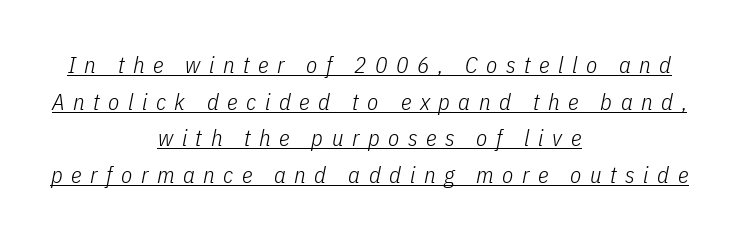
The image shows 23 px text type, italic (leaning right); set centered, normal line spacing (1.59x), unusually wide letter spacing (+0.37 em), underlined.
